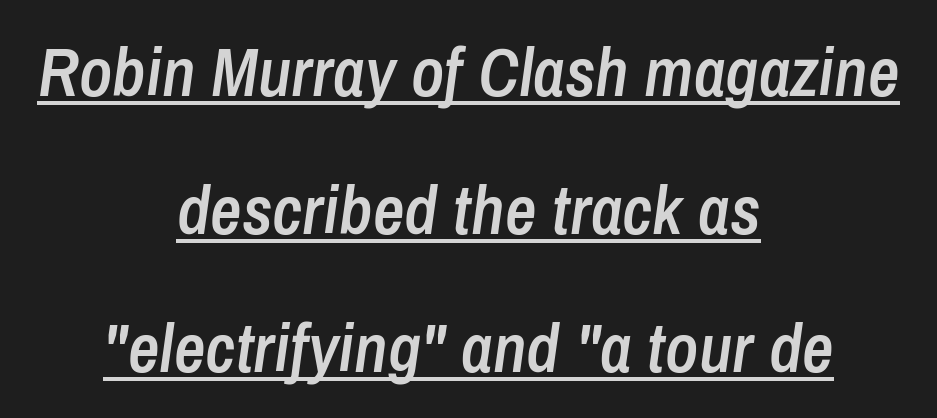
If you drew a line through each stem, it would be angled. Note the varied advance widths — an 'i' is clearly narrower than an 'm'. In terms of weight, the rendering is demibold, just under bold. Look at the tracking — it's just the regular setting, nothing added. Every row of glyphs is offset so its center matches the block's center.
